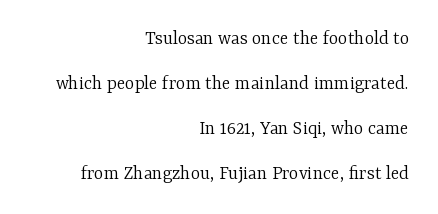
{"italic": "no", "bold": "no", "underline": "no", "align": "right", "line_spacing": "loose", "line_spacing_ratio": 2.25, "letter_spacing": "normal", "letter_spacing_em": 0.0, "glyph_px": 20}
